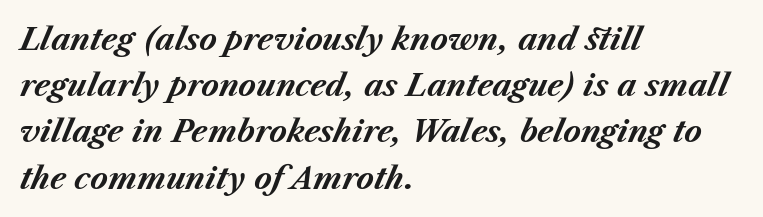
The image shows 30 px bold type, italic (leaning right); set left-aligned, normal line spacing (1.54x), normal letter spacing, not underlined; medium stroke contrast and a medium x-height.
